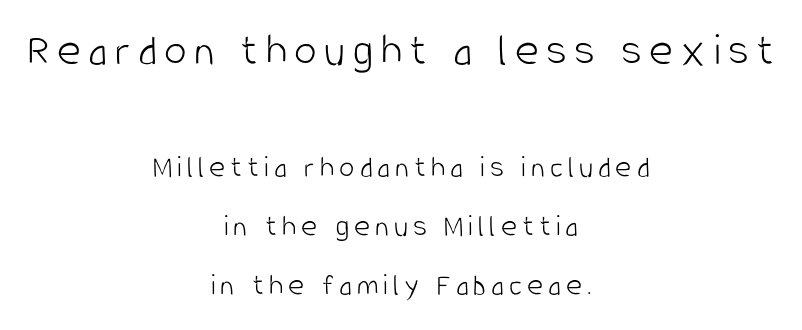
Q: Is the text bold? A: No.
Q: Is the text italic (slanted)? A: No, it is upright.
Q: Is the typeface a serif or a sans-serif typeface? A: Sans-serif.
Q: Is the text underlined? A: No.
Q: How is the paragraph aligned? A: Centered.
Q: Is the spacing between lines tight, normal or loose? A: Loose.
Q: Which block of text is set in a larger size, the first (top) or the second (bottom)? A: The first (top) one.
Q: Width (condensed, normal, or wide)? A: Condensed.
Q: Stroke contrast? A: Low.
Q: x-height? A: Large.
Q: Monospaced? A: No.
